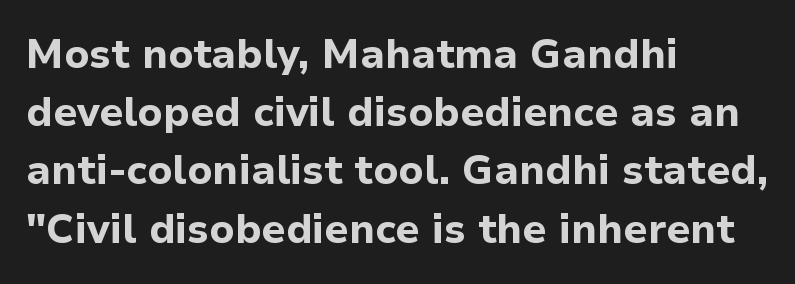
Q: Is the text bold? A: Yes.
Q: Is the text italic (slanted)? A: No, it is upright.
Q: Is the typeface a serif or a sans-serif typeface? A: Sans-serif.
Q: Is the text underlined? A: No.
Q: How is the paragraph aligned? A: Left-aligned.
Q: Is the spacing between letters normal or unusually wide? A: Normal.
Q: Is the spacing between lines tight, normal or loose? A: Normal.
Q: Width (condensed, normal, or wide)? A: Normal.
Q: Stroke contrast? A: Low.
Q: x-height? A: Medium.
Q: Monospaced? A: No.
